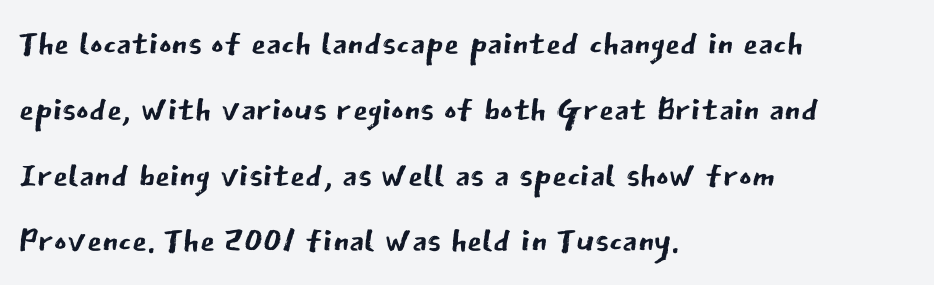
Q: Is the text bold? A: No.
Q: Is the text italic (slanted)? A: No, it is upright.
Q: Is the typeface a serif or a sans-serif typeface? A: Sans-serif.
Q: Is the text underlined? A: No.
Q: How is the paragraph aligned? A: Left-aligned.
Q: Is the spacing between letters normal or unusually wide? A: Normal.
Q: Is the spacing between lines tight, normal or loose? A: Normal.
Q: Width (condensed, normal, or wide)? A: Normal.
Q: Stroke contrast? A: Low.
Q: x-height? A: Medium.
Q: Monospaced? A: No.
